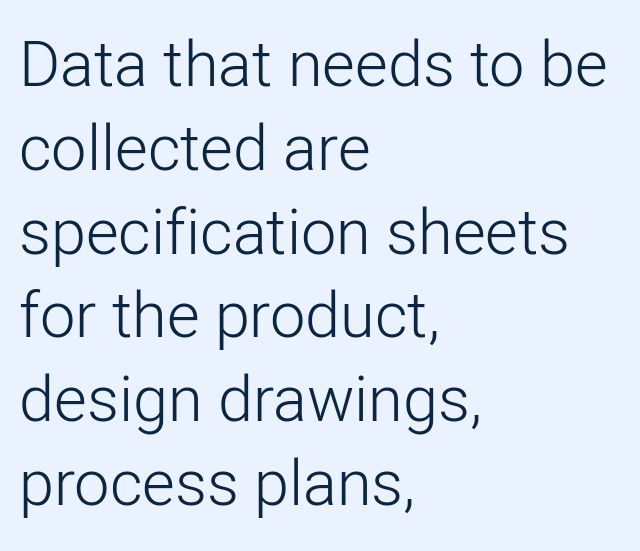
These lines are set flush left with a ragged right edge. Underline: absent. Standard letterfit; no display-style spreading of the glyphs. The face used here is a sans, in the tradition of grotesques and geometrics.
